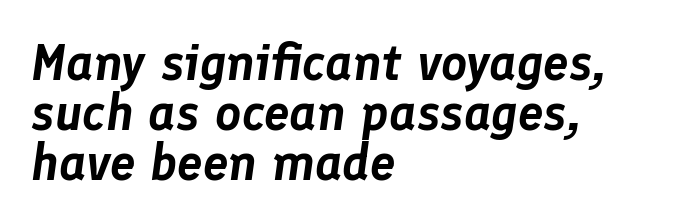
{"italic": "yes", "lean": "right", "slant_degrees": 8, "width": "normal", "stroke_contrast": "low", "x_height": "medium", "monospaced": "no", "underline": "no", "align": "left", "line_spacing": "tight", "line_spacing_ratio": 0.98, "letter_spacing": "normal", "letter_spacing_em": 0.0, "glyph_px": 51}
